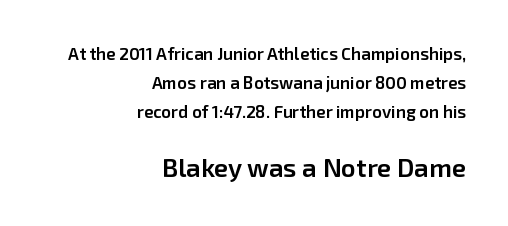
Q: Is the text bold? A: Semi-bold.
Q: Is the text italic (slanted)? A: No, it is upright.
Q: Is the text underlined? A: No.
Q: How is the paragraph aligned? A: Right-aligned.
Q: Is the spacing between letters normal or unusually wide? A: Normal.
Q: Which block of text is set in a larger size, the first (top) or the second (bottom)? A: The second (bottom) one.
